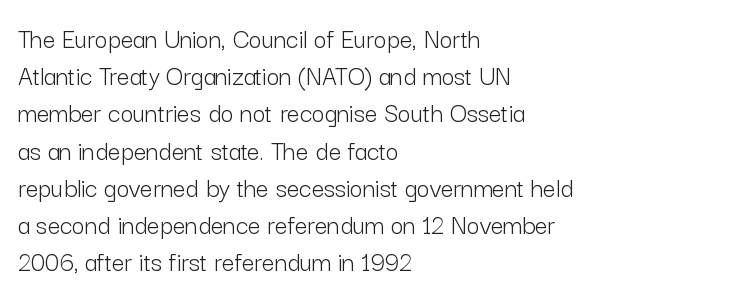
Q: Is the text bold? A: No.
Q: Is the text italic (slanted)? A: No, it is upright.
Q: Is the typeface a serif or a sans-serif typeface? A: Sans-serif.
Q: Is the text underlined? A: No.
Q: How is the paragraph aligned? A: Left-aligned.
Q: Is the spacing between letters normal or unusually wide? A: Normal.
Q: Is the spacing between lines tight, normal or loose? A: Normal.
Q: Width (condensed, normal, or wide)? A: Normal.
Q: Stroke contrast? A: Low.
Q: x-height? A: Medium.
Q: Monospaced? A: No.
